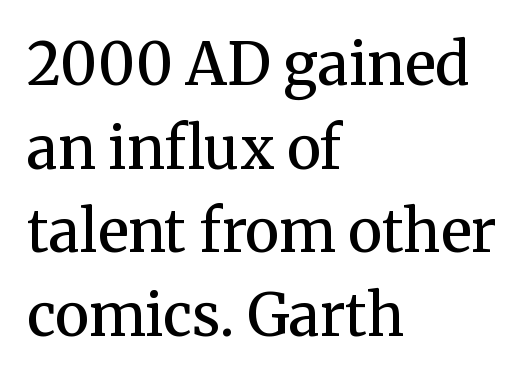
The image shows 58 px semibold serif type, upright; set left-aligned, normal line spacing (1.44x), normal letter spacing, not underlined; medium stroke contrast and a medium x-height.
